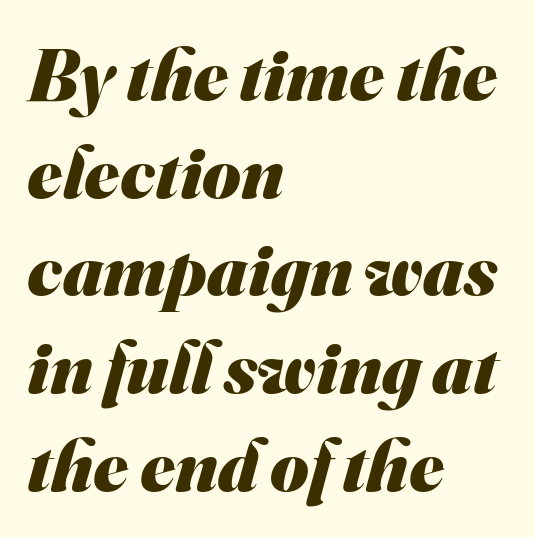
Q: Is the text bold? A: Yes.
Q: Is the typeface a serif or a sans-serif typeface? A: Sans-serif.
Q: Is the text underlined? A: No.
Q: How is the paragraph aligned? A: Left-aligned.
Q: Is the spacing between letters normal or unusually wide? A: Normal.
Q: Is the spacing between lines tight, normal or loose? A: Normal.
Q: Width (condensed, normal, or wide)? A: Normal.
Q: Stroke contrast? A: Medium.
Q: x-height? A: Small.
Q: Monospaced? A: No.
